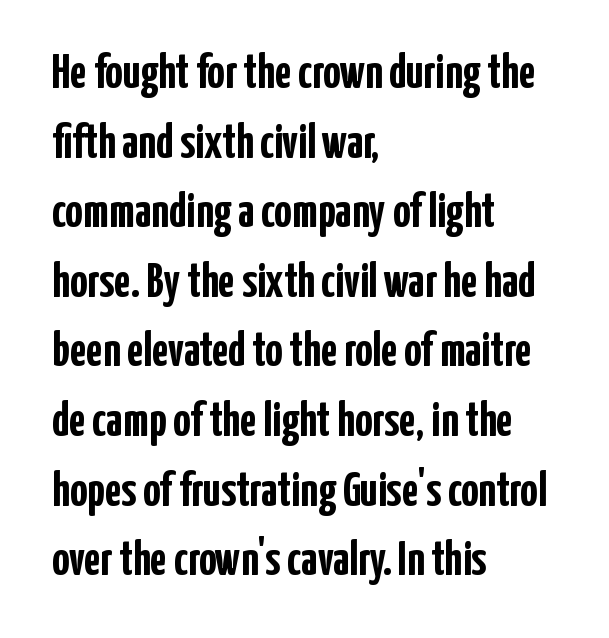
The image shows 48 px semibold, condensed sans-serif type, upright; set left-aligned, normal line spacing (1.45x), normal letter spacing, not underlined; low stroke contrast and a medium x-height.
